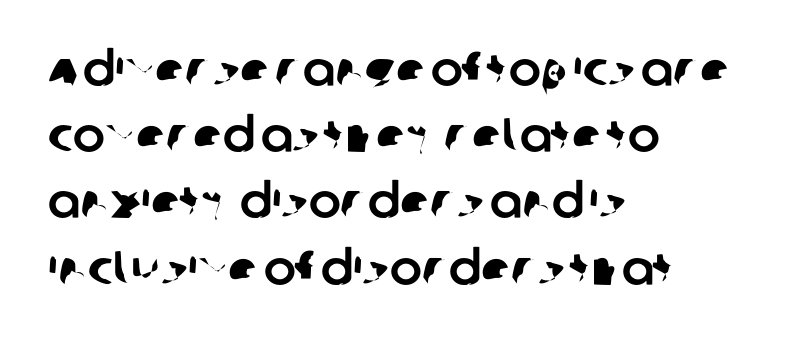
The image shows 48 px sans-serif type; set left-aligned, normal line spacing (1.38x), normal letter spacing, not underlined; low stroke contrast and a large x-height.
